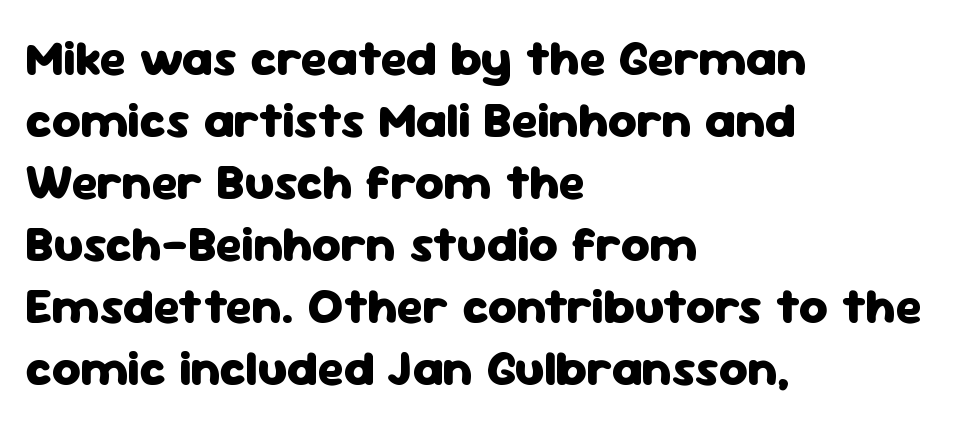
Q: Is the text bold? A: Yes.
Q: Is the text italic (slanted)? A: No, it is upright.
Q: Is the typeface a serif or a sans-serif typeface? A: Sans-serif.
Q: Is the text underlined? A: No.
Q: How is the paragraph aligned? A: Left-aligned.
Q: Is the spacing between letters normal or unusually wide? A: Normal.
Q: Width (condensed, normal, or wide)? A: Normal.
Q: Stroke contrast? A: Low.
Q: x-height? A: Medium.
Q: Monospaced? A: No.
